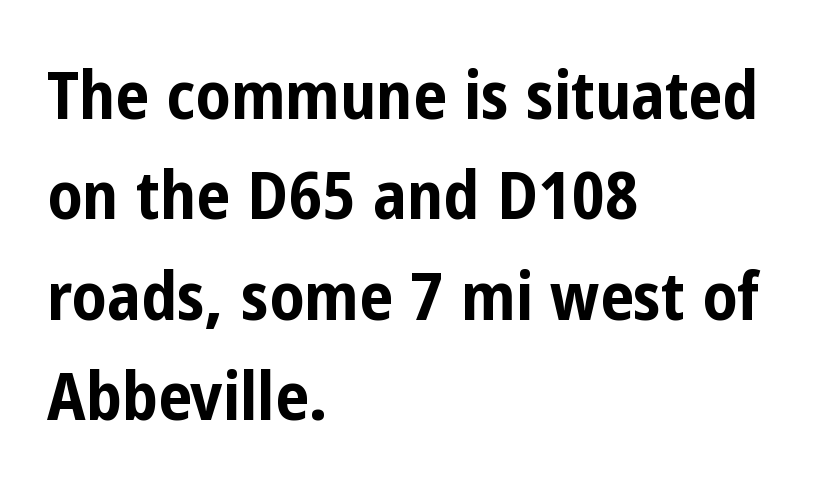
Q: Is the text bold? A: Yes.
Q: Is the text italic (slanted)? A: No, it is upright.
Q: Is the typeface a serif or a sans-serif typeface? A: Sans-serif.
Q: Is the text underlined? A: No.
Q: How is the paragraph aligned? A: Left-aligned.
Q: Is the spacing between letters normal or unusually wide? A: Normal.
Q: Is the spacing between lines tight, normal or loose? A: Normal.
Q: Width (condensed, normal, or wide)? A: Condensed.
Q: Stroke contrast? A: Low.
Q: x-height? A: Medium.
Q: Monospaced? A: No.
